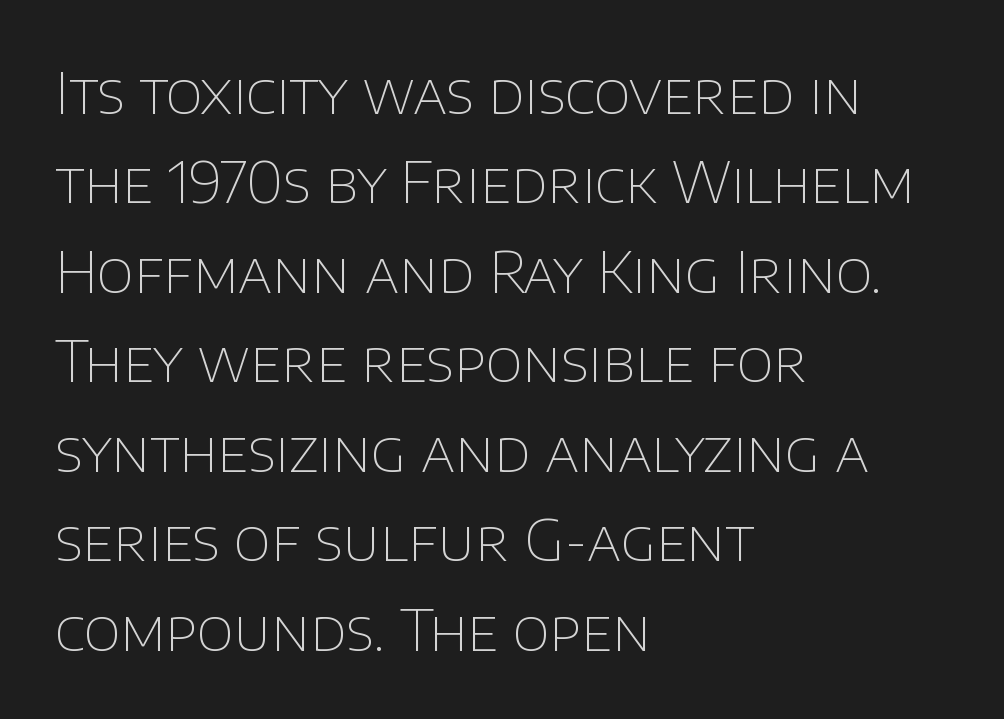
You can tell from the bare stems that sans-serif type was used. Compared with typical paragraphs, the rows here are spaced about the same. Here the glyphs are tracked normally, forming tight word shapes. Stem width sits at or under what a default text font uses.
